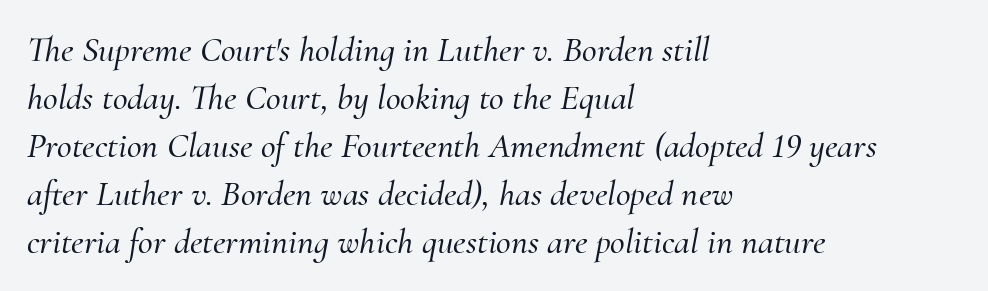
Q: Is the text italic (slanted)? A: Yes, it leans right by about 10 degrees.
Q: Is the typeface a serif or a sans-serif typeface? A: Serif.
Q: Is the text underlined? A: No.
Q: How is the paragraph aligned? A: Left-aligned.
Q: Is the spacing between letters normal or unusually wide? A: Normal.
Q: Is the spacing between lines tight, normal or loose? A: Normal.
Q: Width (condensed, normal, or wide)? A: Normal.
Q: Stroke contrast? A: Medium.
Q: x-height? A: Small.
Q: Monospaced? A: No.
